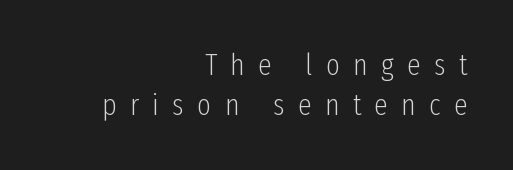
Evenly set lines give the paragraph a standard silhouette. If you drew a line through each stem, it would be perfectly vertical. Each letter's strokes conclude bluntly, with no projecting serifs. A bare baseline throughout the passage.
